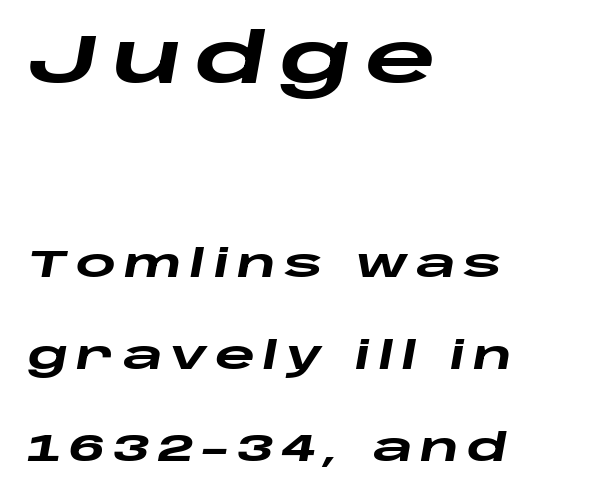
Q: Is the text bold? A: Yes.
Q: Is the text italic (slanted)? A: Yes, it leans right by about 10 degrees.
Q: Is the text underlined? A: No.
Q: How is the paragraph aligned? A: Left-aligned.
Q: Is the spacing between lines tight, normal or loose? A: Loose.
Q: Which block of text is set in a larger size, the first (top) or the second (bottom)? A: The first (top) one.
Q: Width (condensed, normal, or wide)? A: Wide.
Q: Stroke contrast? A: Low.
Q: x-height? A: Large.
Q: Monospaced? A: No.
